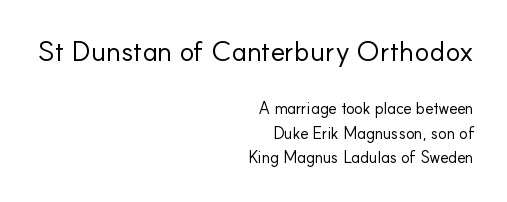
{"serif": "no", "italic": "no", "bold": "no", "weight": "regular", "width": "normal", "stroke_contrast": "low", "x_height": "small", "monospaced": "no", "underline": "no", "align": "right", "line_spacing": "normal", "line_spacing_ratio": 1.53, "letter_spacing": "normal", "letter_spacing_em": 0.0, "larger_block": "first", "size_ratio": 1.75, "glyph_px": 28}
